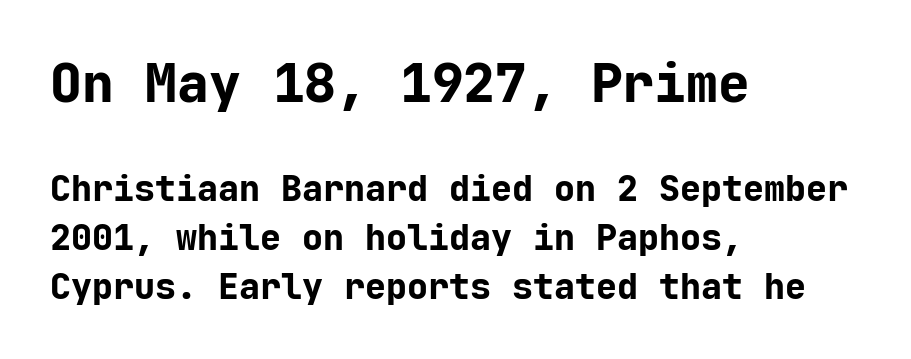
{"serif": "no", "italic": "no", "bold": "yes", "weight": "bold", "width": "normal", "stroke_contrast": "low", "x_height": "medium", "monospaced": "yes", "underline": "no", "align": "left", "line_spacing": "normal", "line_spacing_ratio": 1.4, "letter_spacing": "normal", "letter_spacing_em": 0.0, "larger_block": "first", "size_ratio": 1.51, "glyph_px": 53}
